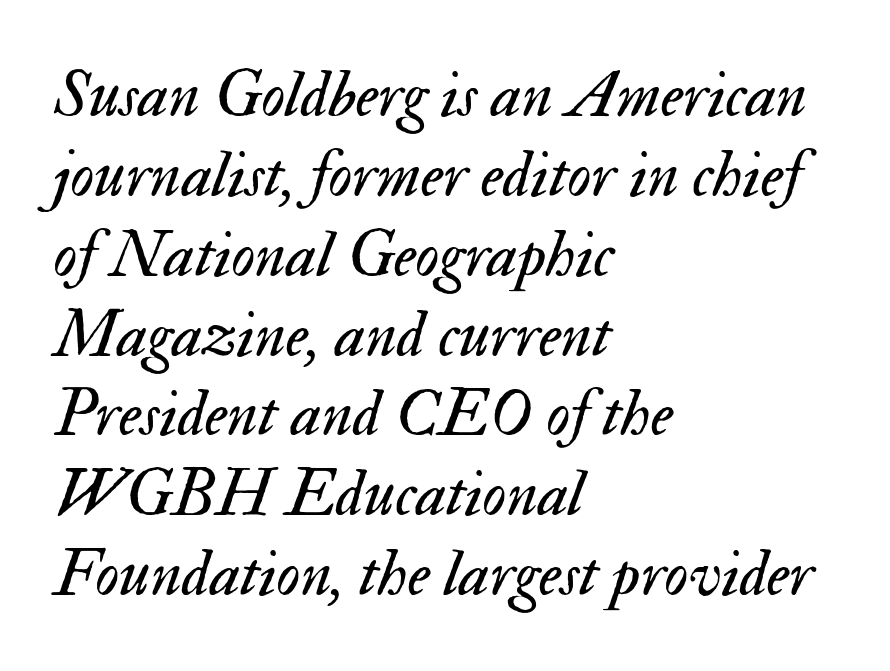
The image shows 66 px regular-weight type, italic (leaning right); set left-aligned, line spacing 1.21x, normal letter spacing, not underlined; medium stroke contrast and a small x-height.
